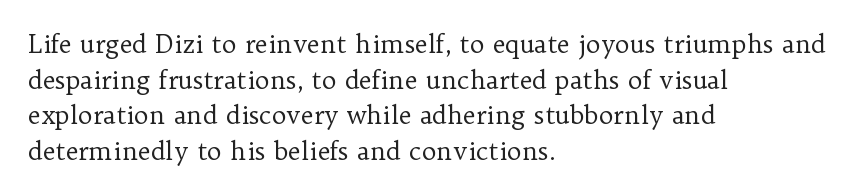
No word sits above an underline. These lines stack with their left ends in a neat column. The line-height multiplier appears to be the usual default. Ordinary non-slanted type is in use. Students, note that the glyphs here touch the page at normal intervals.
